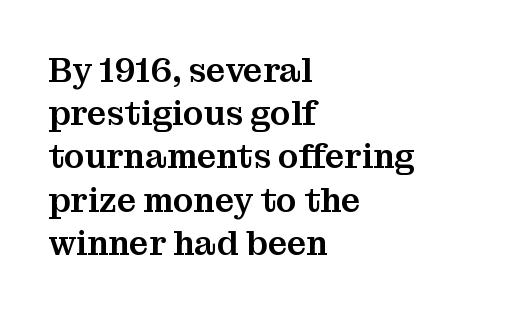
The horizontal fit of the characters is conventional and even. Serif or sans? Serif — the stroke terminals have little feet. The vertical gap from one line to the next is medium. Does the lettering tilt? It doesn't — this is upright. Think of a printed novel: that variable character pitch is what you see here. Words float on clear page, feet unadorned.
